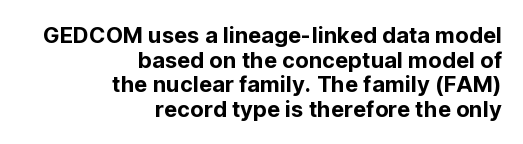
Q: Is the text italic (slanted)? A: No, it is upright.
Q: Is the text underlined? A: No.
Q: How is the paragraph aligned? A: Right-aligned.
Q: Is the spacing between letters normal or unusually wide? A: Normal.
Q: Is the spacing between lines tight, normal or loose? A: Tight.
